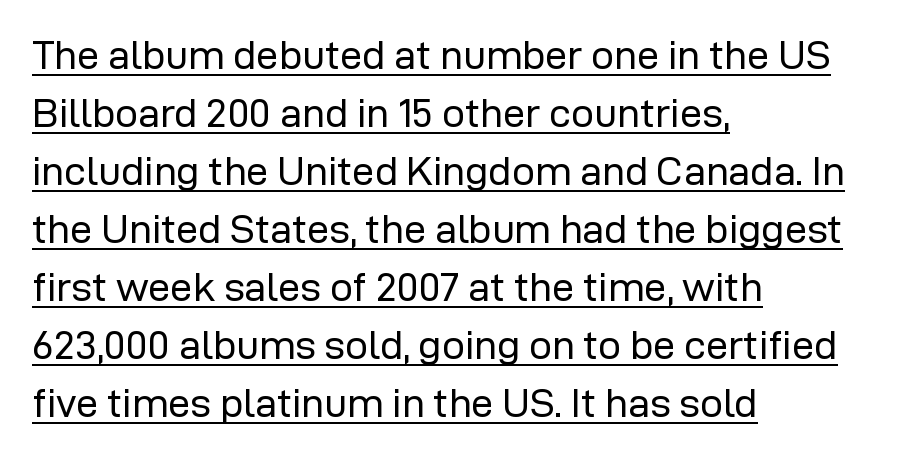
Q: Is the text bold? A: No.
Q: Is the text italic (slanted)? A: No, it is upright.
Q: Is the typeface a serif or a sans-serif typeface? A: Sans-serif.
Q: Is the text underlined? A: Yes.
Q: How is the paragraph aligned? A: Left-aligned.
Q: Is the spacing between letters normal or unusually wide? A: Normal.
Q: Is the spacing between lines tight, normal or loose? A: Normal.
Q: Width (condensed, normal, or wide)? A: Normal.
Q: Stroke contrast? A: Low.
Q: x-height? A: Medium.
Q: Monospaced? A: No.
